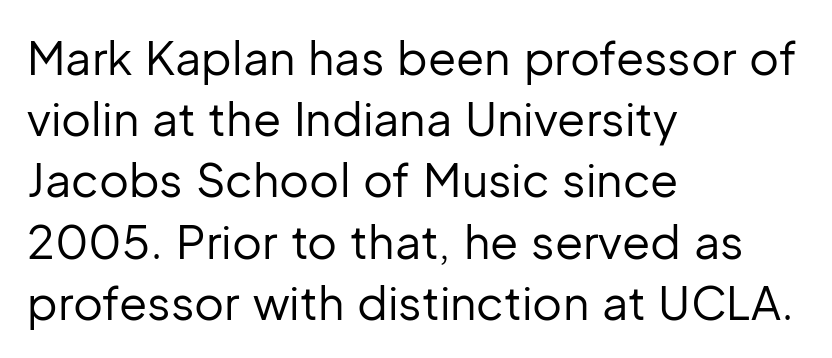
Q: Is the text bold? A: No.
Q: Is the text italic (slanted)? A: No, it is upright.
Q: Is the typeface a serif or a sans-serif typeface? A: Sans-serif.
Q: Is the text underlined? A: No.
Q: How is the paragraph aligned? A: Left-aligned.
Q: Is the spacing between letters normal or unusually wide? A: Normal.
Q: Is the spacing between lines tight, normal or loose? A: Normal.
Q: Width (condensed, normal, or wide)? A: Normal.
Q: Stroke contrast? A: Low.
Q: x-height? A: Medium.
Q: Monospaced? A: No.
